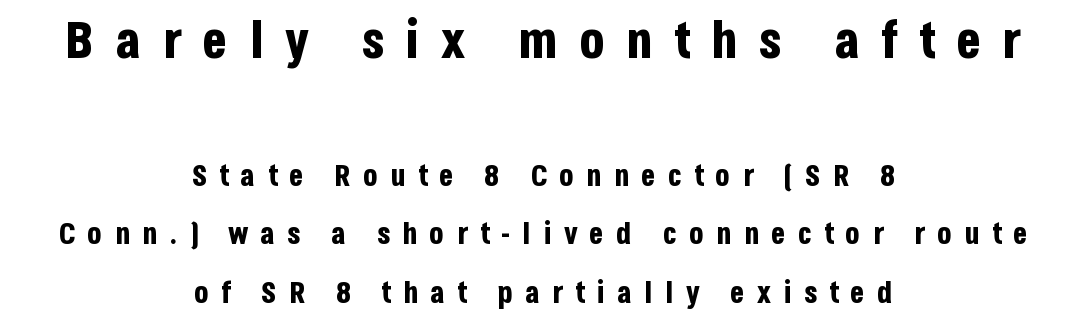
{"serif": "no", "italic": "no", "bold": "yes", "weight": "bold", "width": "condensed", "stroke_contrast": "low", "x_height": "large", "monospaced": "no", "underline": "no", "align": "center", "line_spacing": "loose", "line_spacing_ratio": 1.96, "letter_spacing": "wide", "letter_spacing_em": 0.4, "larger_block": "first", "size_ratio": 1.73, "glyph_px": 52}
